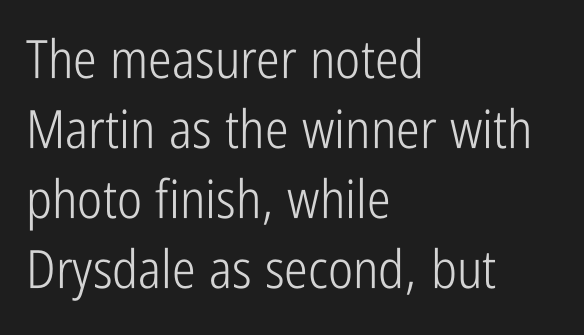
{"serif": "no", "italic": "no", "bold": "no", "weight": "light", "width": "condensed", "stroke_contrast": "low", "x_height": "medium", "monospaced": "no", "underline": "no", "align": "left", "line_spacing": "normal", "line_spacing_ratio": 1.32, "letter_spacing": "normal", "letter_spacing_em": 0.0, "glyph_px": 53}
